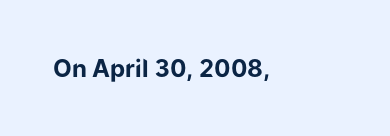
The image shows 24 px bold type, upright; set normal letter spacing, not underlined.
